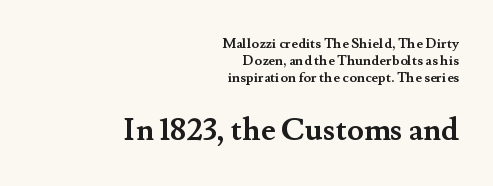
{"serif": "yes", "italic": "no", "bold": "yes", "weight": "semibold", "width": "normal", "stroke_contrast": "medium", "x_height": "small", "monospaced": "no", "underline": "no", "align": "right", "line_spacing_ratio": 1.23, "letter_spacing": "normal", "letter_spacing_em": 0.0, "larger_block": "second", "size_ratio": 2.21, "glyph_px": 31}
